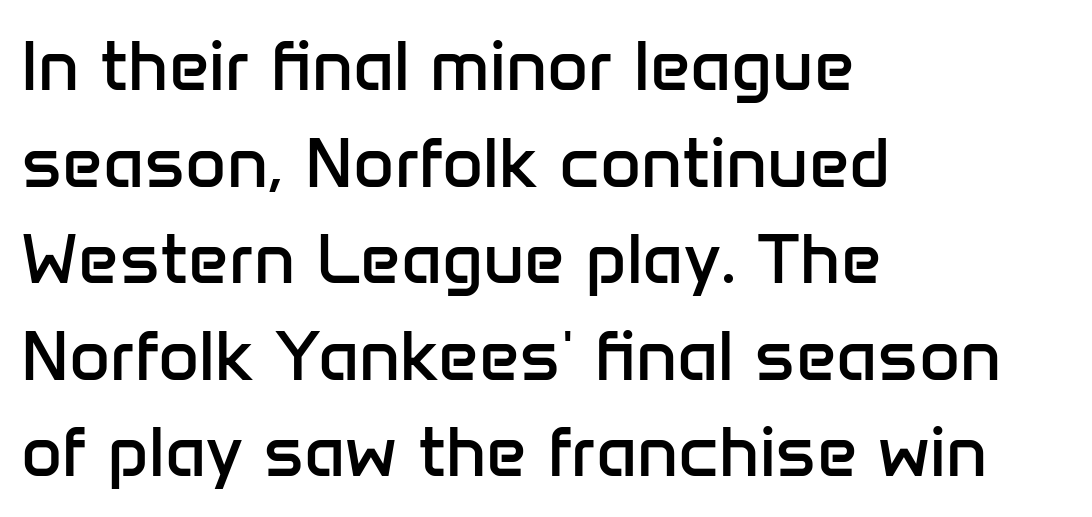
{"serif": "no", "italic": "no", "bold": "no", "weight": "regular", "width": "normal", "stroke_contrast": "low", "x_height": "medium", "monospaced": "no", "underline": "no", "align": "left", "line_spacing": "normal", "line_spacing_ratio": 1.36, "letter_spacing": "normal", "letter_spacing_em": 0.0, "glyph_px": 71}
